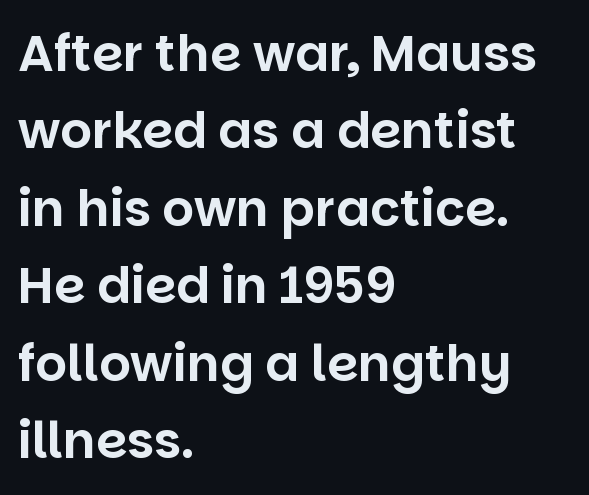
The image shows 50 px sans-serif type, upright; set left-aligned, normal line spacing (1.55x), normal letter spacing, not underlined; low stroke contrast and a large x-height.
